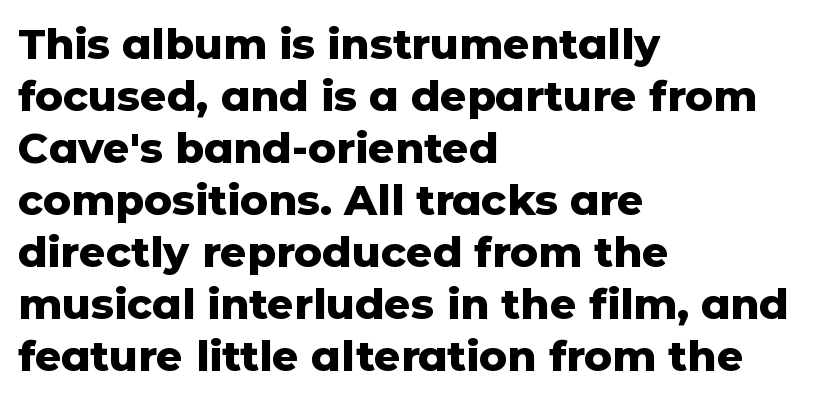
{"serif": "no", "italic": "no", "bold": "yes", "weight": "heavy", "width": "normal", "stroke_contrast": "low", "x_height": "medium", "monospaced": "no", "underline": "no", "align": "left", "line_spacing_ratio": 1.24, "letter_spacing": "normal", "letter_spacing_em": 0.0, "glyph_px": 42}
